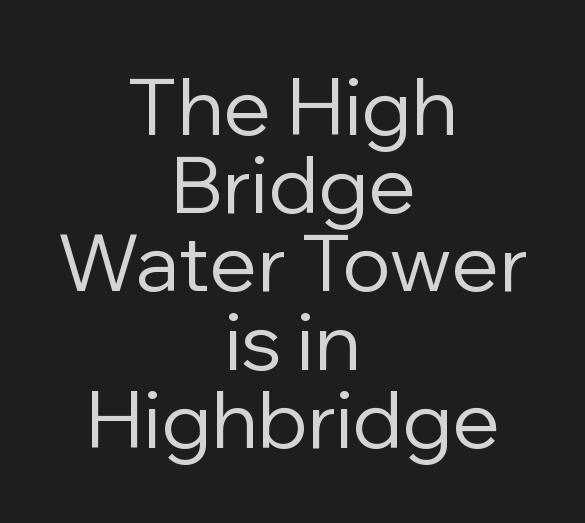
{"serif": "no", "italic": "no", "bold": "no", "weight": "regular", "width": "normal", "stroke_contrast": "low", "x_height": "medium", "monospaced": "no", "underline": "no", "align": "center", "line_spacing": "tight", "line_spacing_ratio": 0.99, "letter_spacing": "normal", "letter_spacing_em": 0.0, "glyph_px": 79}
